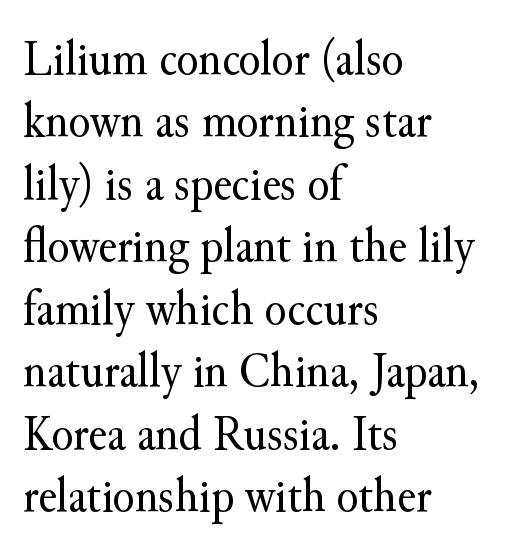
Q: Is the text bold? A: No.
Q: Is the text italic (slanted)? A: No, it is upright.
Q: Is the typeface a serif or a sans-serif typeface? A: Serif.
Q: Is the text underlined? A: No.
Q: How is the paragraph aligned? A: Left-aligned.
Q: Is the spacing between letters normal or unusually wide? A: Normal.
Q: Is the spacing between lines tight, normal or loose? A: Normal.
Q: Width (condensed, normal, or wide)? A: Normal.
Q: Stroke contrast? A: Medium.
Q: x-height? A: Small.
Q: Monospaced? A: No.
